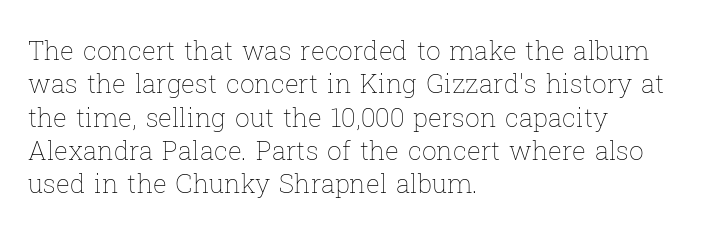
The image shows 26 px text type, upright; set left-aligned, normal line spacing (1.28x), normal letter spacing, not underlined.
